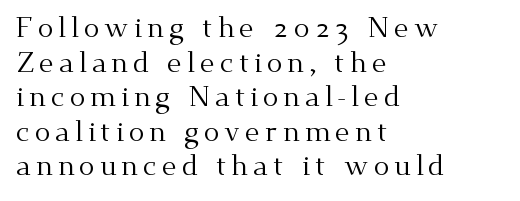
Q: Is the text bold? A: No.
Q: Is the text italic (slanted)? A: No, it is upright.
Q: Is the typeface a serif or a sans-serif typeface? A: Serif.
Q: Is the text underlined? A: No.
Q: How is the paragraph aligned? A: Left-aligned.
Q: Width (condensed, normal, or wide)? A: Normal.
Q: Stroke contrast? A: Medium.
Q: x-height? A: Small.
Q: Monospaced? A: No.
